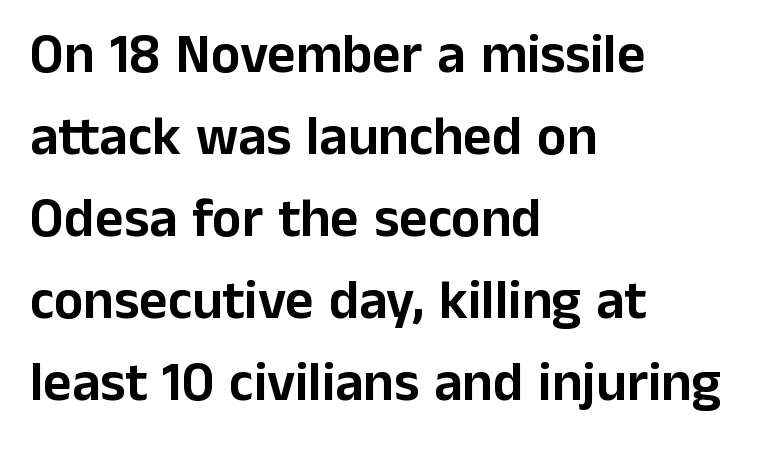
The image shows 55 px sans-serif type, upright; set left-aligned, normal line spacing (1.49x), normal letter spacing, not underlined; low stroke contrast and a medium x-height.
